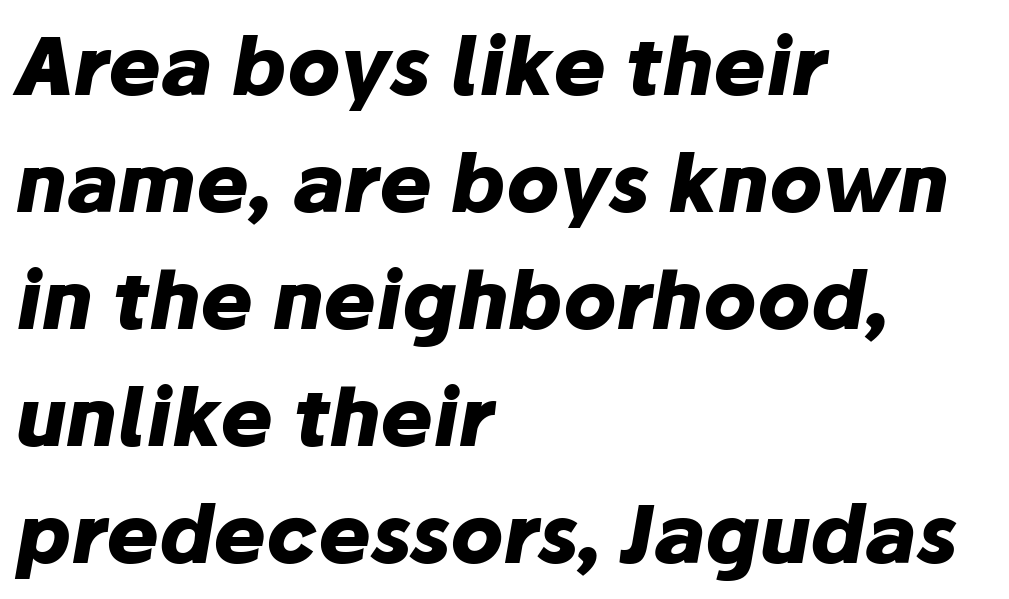
Notice how the passage keeps a crisp vertical edge on the left only. The designer left line spacing at the default. Posture: slanted. Every letter is thick-stroked: bold, no question. Do the characters align in a grid? No, the font is proportional.
